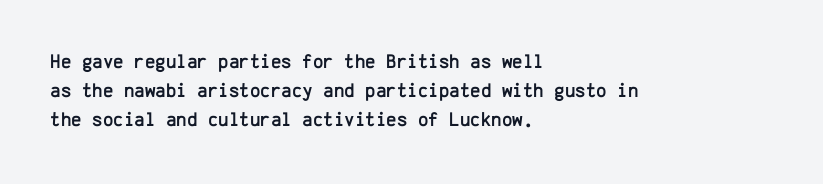
The image shows 20 px text type, upright; set left-aligned, normal line spacing (1.46x), normal letter spacing, not underlined.
